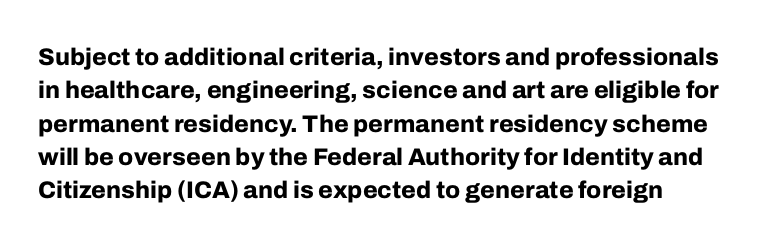
Q: Is the text bold? A: Yes.
Q: Is the text italic (slanted)? A: No, it is upright.
Q: Is the text underlined? A: No.
Q: Is the spacing between letters normal or unusually wide? A: Normal.
Q: Is the spacing between lines tight, normal or loose? A: Normal.
